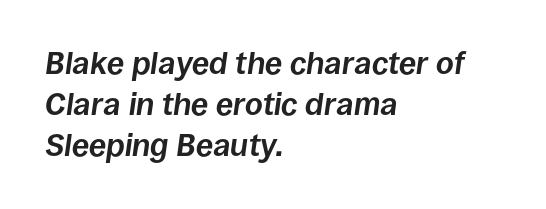
{"italic": "yes", "lean": "right", "slant_degrees": 8, "bold": "yes", "weight": "bold", "width": "normal", "stroke_contrast": "low", "x_height": "large", "monospaced": "no", "underline": "no", "align": "left", "line_spacing": "normal", "line_spacing_ratio": 1.32, "letter_spacing": "normal", "letter_spacing_em": 0.0, "glyph_px": 31}
